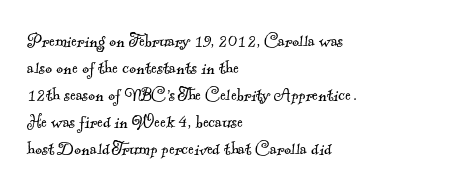
{"bold": "no", "underline": "no", "align": "left", "line_spacing": "normal", "line_spacing_ratio": 1.28, "letter_spacing": "normal", "letter_spacing_em": 0.0, "glyph_px": 21}
